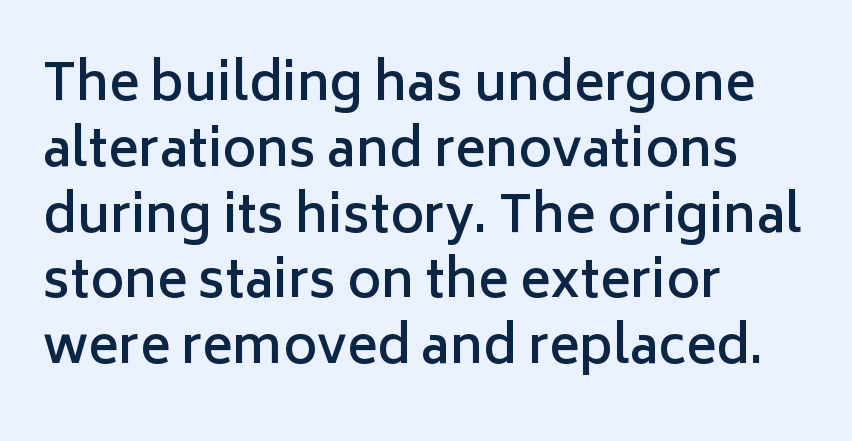
The image shows 51 px semibold sans-serif type, upright; set left-aligned, normal line spacing (1.29x), normal letter spacing, not underlined; low stroke contrast and a medium x-height.
